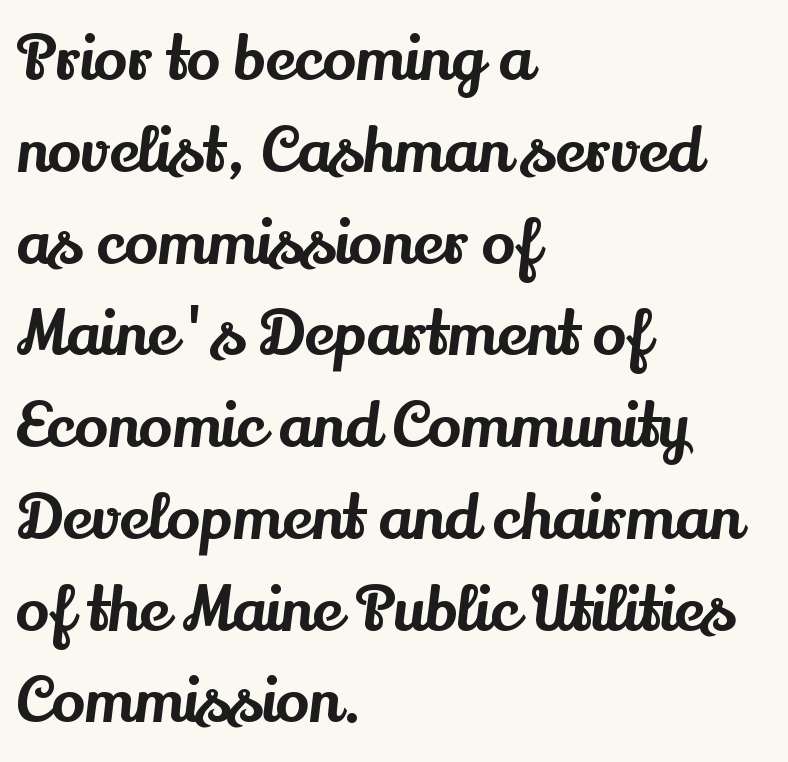
Q: Is the text italic (slanted)? A: Yes.
Q: Is the typeface a serif or a sans-serif typeface? A: Serif.
Q: Is the text underlined? A: No.
Q: How is the paragraph aligned? A: Left-aligned.
Q: Is the spacing between letters normal or unusually wide? A: Normal.
Q: Is the spacing between lines tight, normal or loose? A: Normal.
Q: Width (condensed, normal, or wide)? A: Normal.
Q: Stroke contrast? A: Medium.
Q: x-height? A: Small.
Q: Monospaced? A: No.
